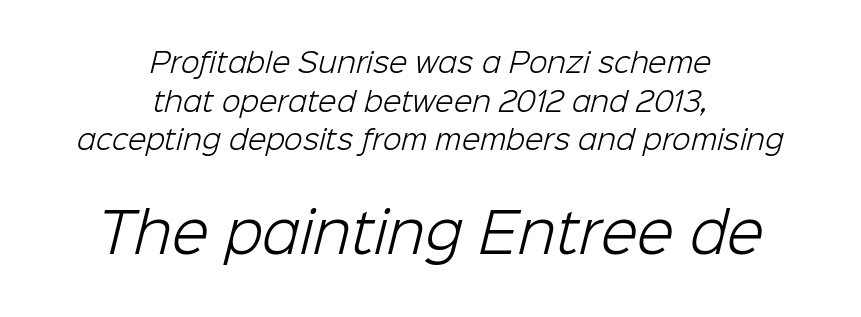
The image shows 54 px light sans-serif type; set centered, normal line spacing (1.43x), normal letter spacing, not underlined; the second (bottom) block is 2.0x larger; low stroke contrast and a medium x-height.
